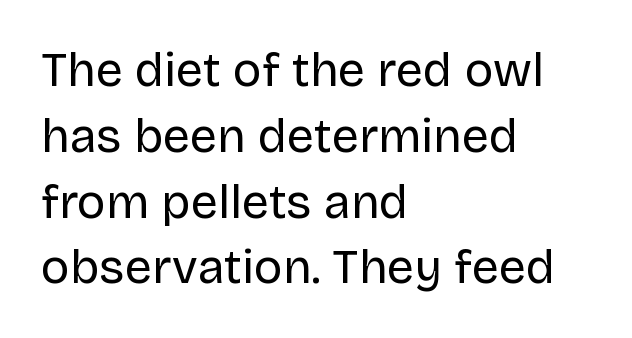
{"serif": "no", "italic": "no", "bold": "no", "weight": "regular", "width": "normal", "stroke_contrast": "low", "x_height": "large", "monospaced": "no", "underline": "no", "align": "left", "line_spacing": "normal", "line_spacing_ratio": 1.37, "letter_spacing": "normal", "letter_spacing_em": 0.0, "glyph_px": 48}
